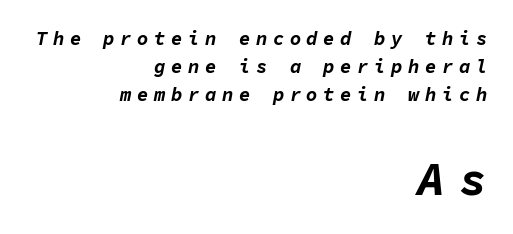
Look at the tracking — it's clearly loosened, letters drifting apart. The typesetter chose a ragged-left arrangement here. Evenly set lines give the paragraph a standard silhouette. On the weight axis this lands at bold, roughly 700.
